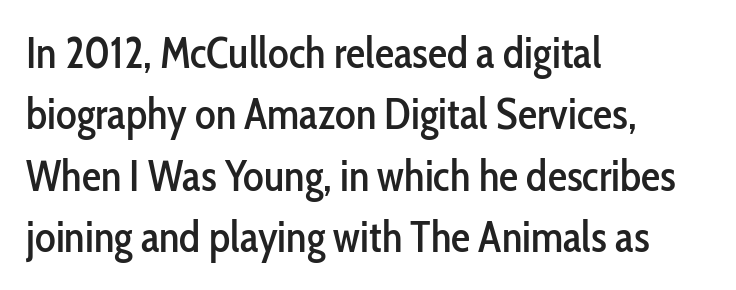
The image shows 43 px condensed sans-serif type, upright; set left-aligned, normal line spacing (1.43x), normal letter spacing, not underlined; low stroke contrast and a medium x-height.
